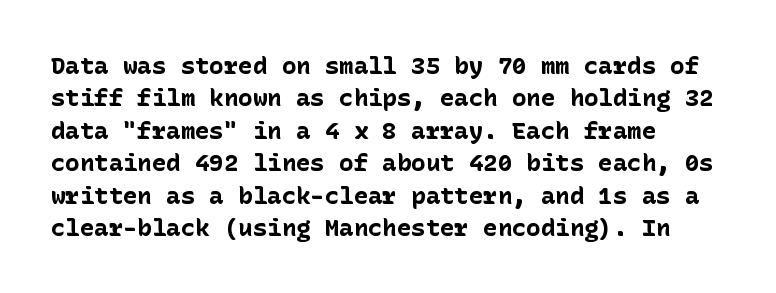
Q: Is the text bold? A: Yes.
Q: Is the text italic (slanted)? A: No, it is upright.
Q: Is the text underlined? A: No.
Q: How is the paragraph aligned? A: Left-aligned.
Q: Is the spacing between letters normal or unusually wide? A: Normal.
Q: Is the spacing between lines tight, normal or loose? A: Normal.
